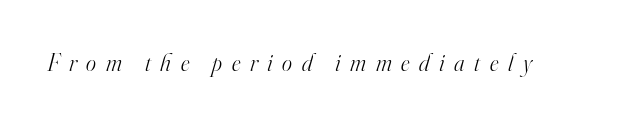
{"italic": "yes", "lean": "right", "slant_degrees": 16, "bold": "no", "underline": "no", "letter_spacing": "wide", "letter_spacing_em": 0.4, "glyph_px": 24}
